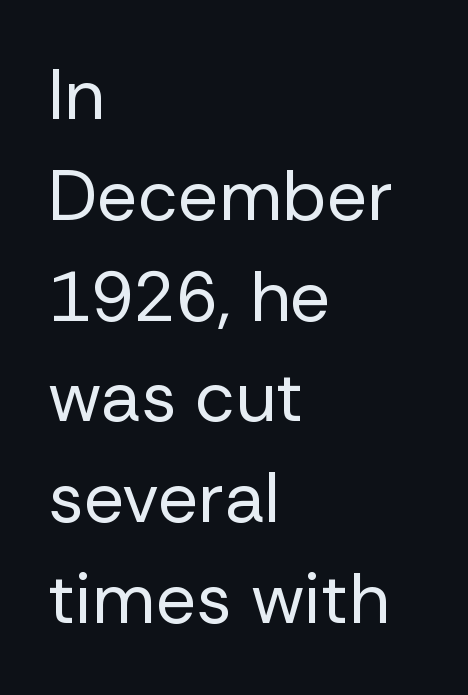
The passage shown is not bold in any degree. Does the leading feel generous? No, just average. This is the regular roman posture of the typeface. What stands out about the letter spacing? Nothing — it is the standard amount. Bare-footed words on every line. The face used here is proportionally spaced, like ordinary book or web type.
